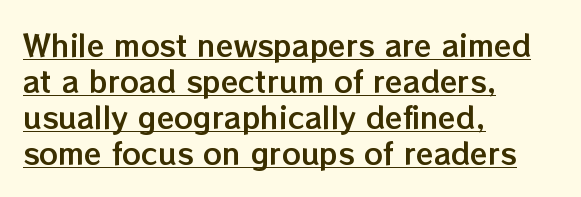
Upright lettering throughout. Line starts are locked; line ends wander. Here the glyphs are tracked normally, forming tight word shapes. Honestly, the underline is the first thing you notice here.
